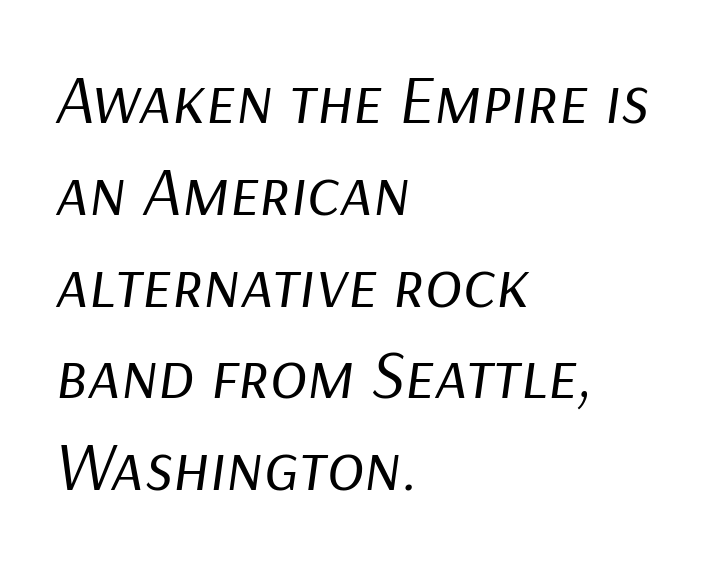
Tracking here is standard; glyphs follow each other at the usual distance. Regular leading. Horizontally, the lines are justified to the leading edge only. Proportional: the letters do not fall into vertical columns. Unbolded letterforms with no extra heft. The font's italic variant was chosen for this text.
